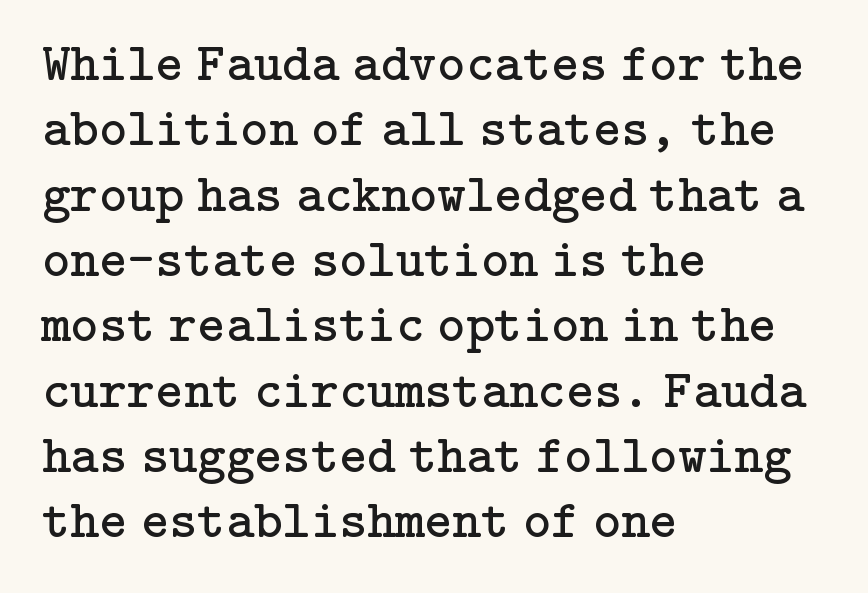
Weight class: somewhere from thin through regular. Inter-character spacing is left at the font's built-in metrics. No italicization has been applied; the sample stays upright. Alignment: flush left. No word sits above an underline. Examine the stroke ends and you'll spot serifs.
